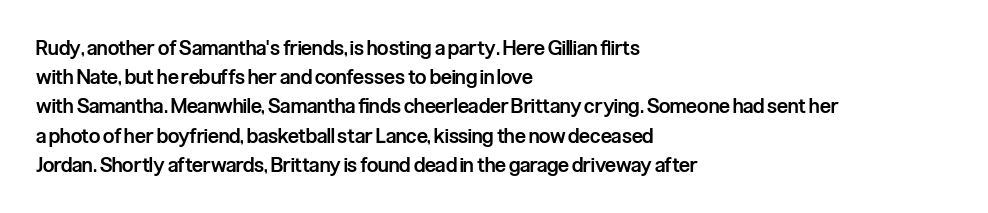
Q: Is the text bold? A: Semi-bold.
Q: Is the text italic (slanted)? A: No, it is upright.
Q: Is the text underlined? A: No.
Q: How is the paragraph aligned? A: Left-aligned.
Q: Is the spacing between letters normal or unusually wide? A: Normal.
Q: Is the spacing between lines tight, normal or loose? A: Normal.
